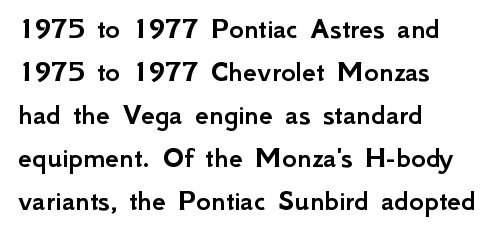
Unlike a traditional serif, this face leaves its strokes unadorned. Left-aligned paragraph, ragged on the right. The passage shown is typed in a proportional face where columns would drift. Only glyphs here, with clear space below each row. Honestly, the letter spacing is just normal — you wouldn't notice it.
